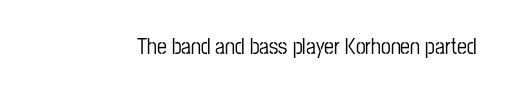
{"italic": "no", "underline": "no", "letter_spacing": "normal", "letter_spacing_em": 0.0, "glyph_px": 22}
